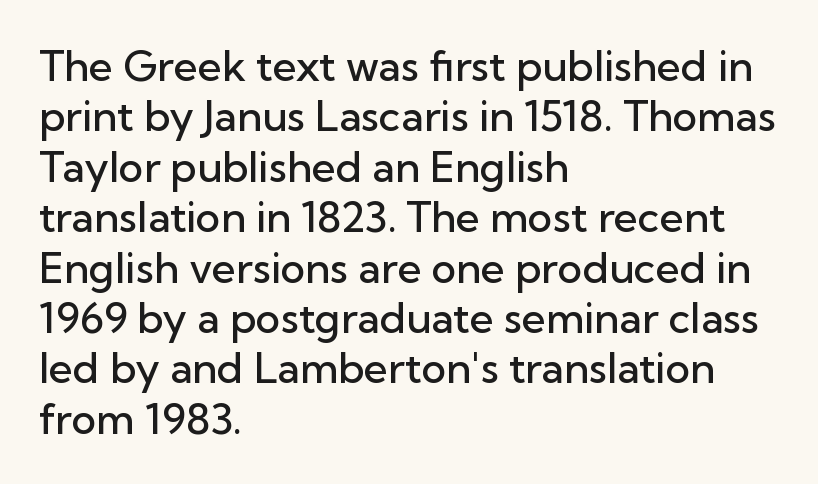
{"serif": "no", "italic": "no", "bold": "semi", "weight": "semibold", "width": "normal", "stroke_contrast": "low", "x_height": "medium", "monospaced": "no", "underline": "no", "align": "left", "line_spacing_ratio": 1.2, "letter_spacing": "normal", "letter_spacing_em": 0.0, "glyph_px": 42}
